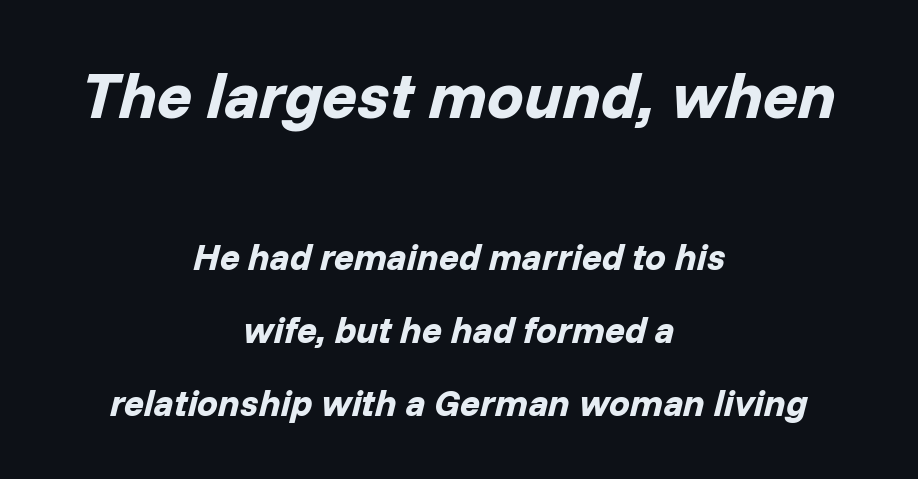
The image shows 65 px bold type, italic (leaning right); set centered, loose line spacing (1.97x), normal letter spacing, not underlined; the first (top) block is 1.76x larger; low stroke contrast and a medium x-height.
